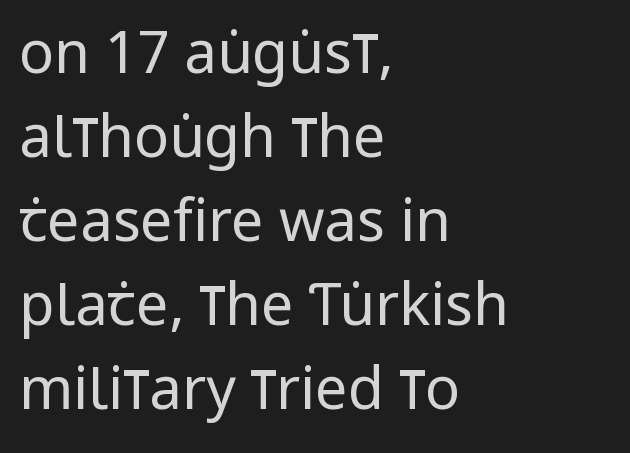
The image shows 58 px regular-weight, condensed sans-serif type, upright; set left-aligned, normal line spacing (1.45x), normal letter spacing, not underlined; low stroke contrast and a large x-height.
